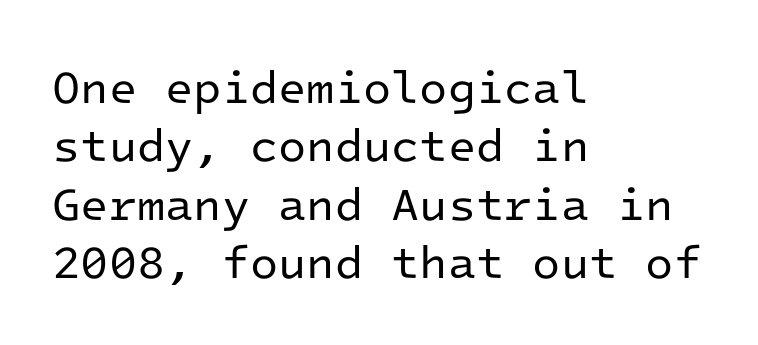
Q: Is the text bold? A: No.
Q: Is the text italic (slanted)? A: No, it is upright.
Q: Is the typeface a serif or a sans-serif typeface? A: Sans-serif.
Q: Is the text underlined? A: No.
Q: How is the paragraph aligned? A: Left-aligned.
Q: Is the spacing between letters normal or unusually wide? A: Normal.
Q: Is the spacing between lines tight, normal or loose? A: Normal.
Q: Width (condensed, normal, or wide)? A: Normal.
Q: Stroke contrast? A: Low.
Q: x-height? A: Medium.
Q: Monospaced? A: Yes.
